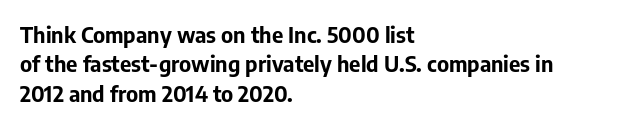
The image shows 22 px bold type, upright; set left-aligned, normal line spacing (1.34x), normal letter spacing, not underlined.
